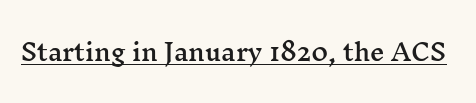
Q: Is the text italic (slanted)? A: No, it is upright.
Q: Is the text underlined? A: Yes.
Q: Is the spacing between letters normal or unusually wide? A: Normal.
